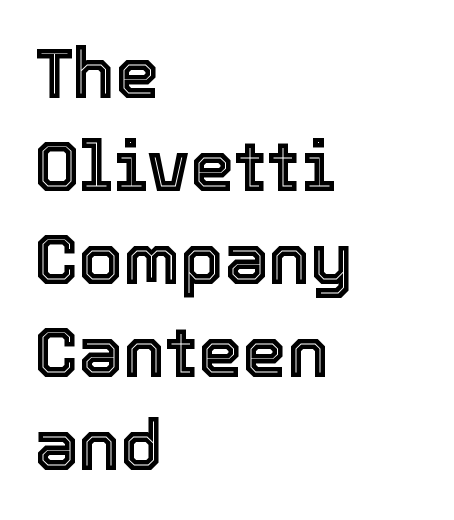
Alignment: flush left. Letter spacing: default. The letters advance in unequal steps, a hallmark of proportional type. One glance says typical: line gaps are just what's usual.
